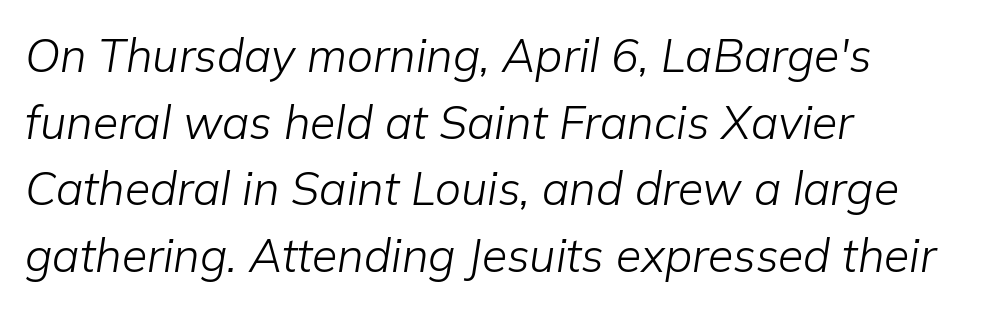
{"italic": "yes", "lean": "right", "slant_degrees": 9, "bold": "no", "weight": "light", "width": "normal", "stroke_contrast": "low", "x_height": "medium", "monospaced": "no", "underline": "no", "align": "left", "line_spacing": "normal", "line_spacing_ratio": 1.45, "letter_spacing": "normal", "letter_spacing_em": 0.0, "glyph_px": 46}
